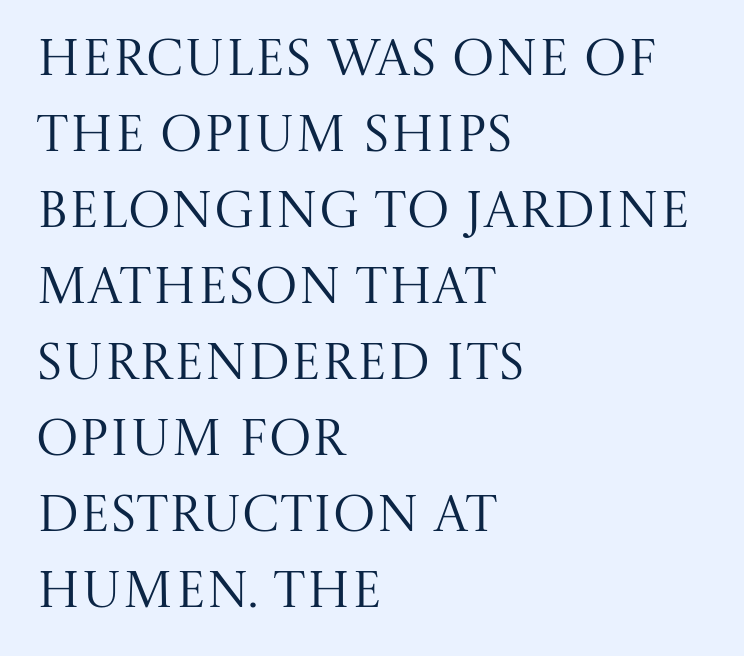
{"serif": "yes", "italic": "no", "bold": "no", "weight": "regular", "width": "normal", "stroke_contrast": "medium", "x_height": "large", "monospaced": "no", "underline": "no", "align": "left", "line_spacing": "normal", "line_spacing_ratio": 1.49, "letter_spacing": "normal", "letter_spacing_em": 0.0, "glyph_px": 51}
